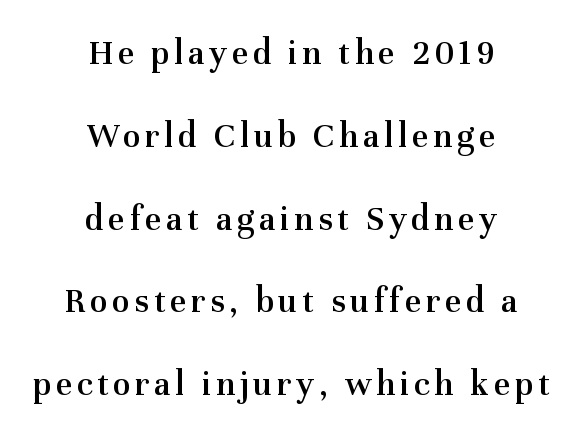
{"serif": "yes", "italic": "no", "bold": "semi", "weight": "semibold", "width": "normal", "stroke_contrast": "medium", "x_height": "medium", "monospaced": "no", "underline": "no", "align": "center", "line_spacing": "loose", "line_spacing_ratio": 2.3, "glyph_px": 36}
